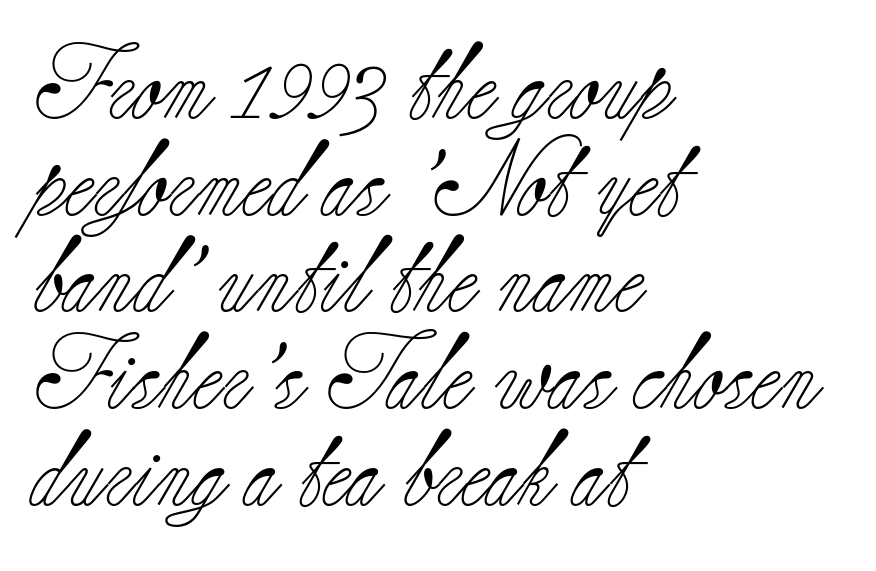
The passage is arranged the way most books set body copy — flush left. These glyphs show unthickened strokes, regular width or finer. Character widths vary here, with narrow letters taking less room than wide ones. The leading is moderate, giving the passage an even texture.
